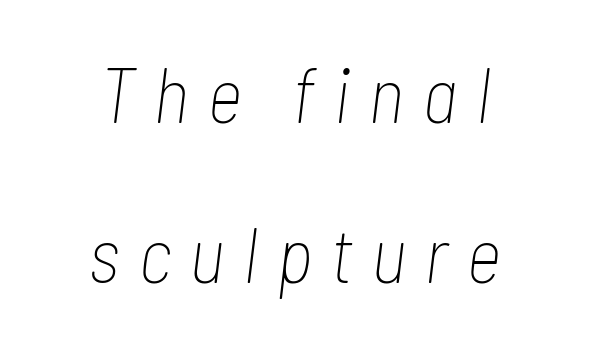
Q: Is the text bold? A: No.
Q: Is the text italic (slanted)? A: Yes, it leans right by about 7 degrees.
Q: Is the text underlined? A: No.
Q: How is the paragraph aligned? A: Centered.
Q: Is the spacing between letters normal or unusually wide? A: Unusually wide.
Q: Is the spacing between lines tight, normal or loose? A: Loose.
Q: Width (condensed, normal, or wide)? A: Condensed.
Q: Stroke contrast? A: Low.
Q: x-height? A: Medium.
Q: Monospaced? A: No.
